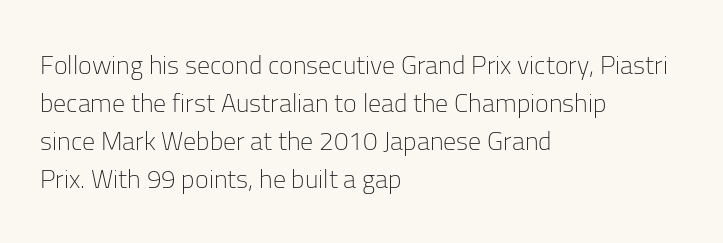
Visually the block forms a straight wall on the left and a jagged coastline on the right. Caption: standard tracking, unaltered. The type sits square on the baseline with zero lean. Weight: not bold — regular or lighter.
